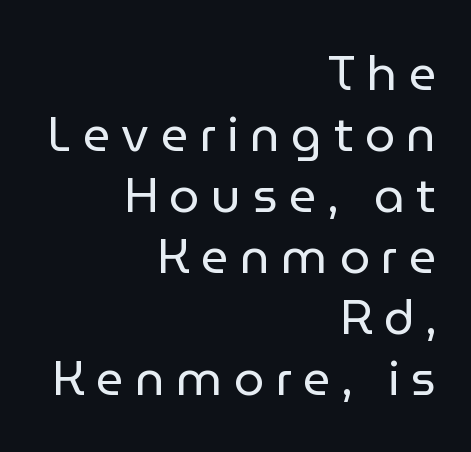
Q: Is the text bold? A: No.
Q: Is the text italic (slanted)? A: No, it is upright.
Q: Is the typeface a serif or a sans-serif typeface? A: Sans-serif.
Q: Is the text underlined? A: No.
Q: How is the paragraph aligned? A: Right-aligned.
Q: Is the spacing between letters normal or unusually wide? A: Unusually wide.
Q: Is the spacing between lines tight, normal or loose? A: Normal.
Q: Width (condensed, normal, or wide)? A: Normal.
Q: Stroke contrast? A: Low.
Q: x-height? A: Medium.
Q: Monospaced? A: No.
